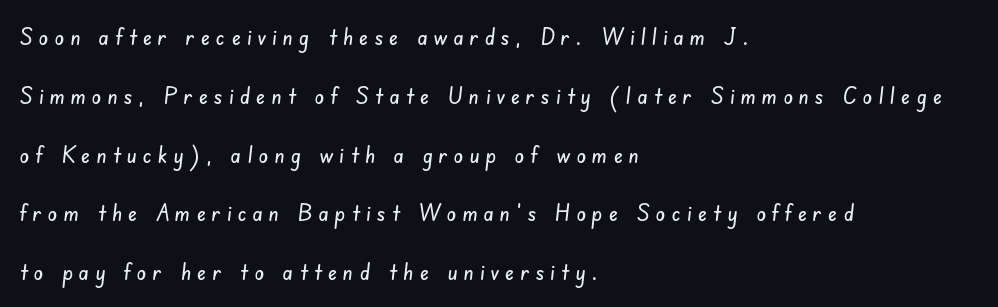
Q: Is the text underlined? A: No.
Q: How is the paragraph aligned? A: Left-aligned.
Q: Is the spacing between letters normal or unusually wide? A: Unusually wide.
Q: Is the spacing between lines tight, normal or loose? A: Loose.
